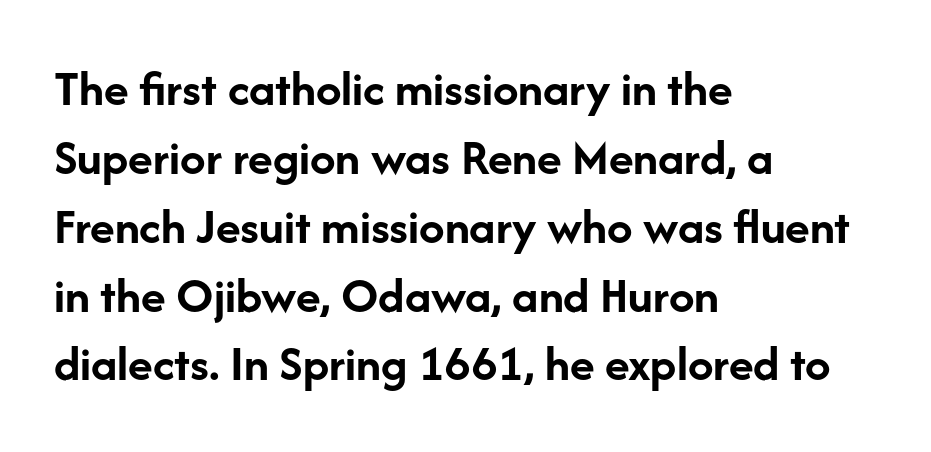
The rag falls on the right side of this text block. A normal amount of white space separates one row of letters from the next. The face used here is proportionally spaced, like ordinary book or web type. Chunky letters — that's bold for sure. Honestly, the letter spacing is just normal — you wouldn't notice it.
